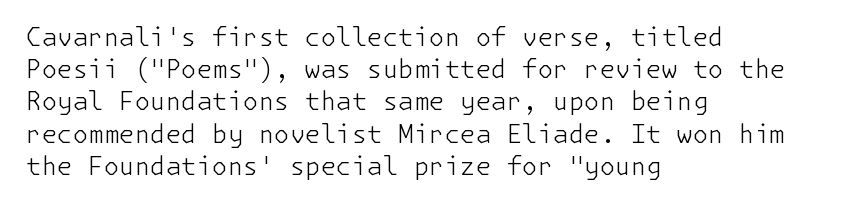
These lines keep a tight, regular rhythm from letter to letter. This sample is left-justified, so line endings fall wherever the words run out. The space between consecutive lines is moderate. Do the letters lean? They stand straight. The passage shown is not underscored anywhere. Stems and bowls with no extra thickness — not bold.
